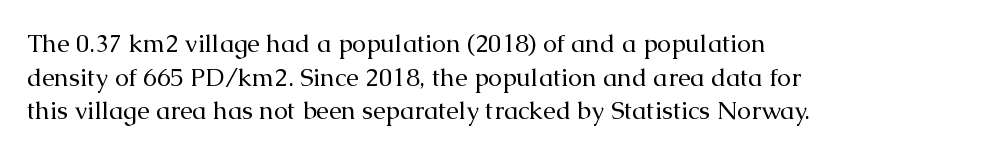
Q: Is the text bold? A: No.
Q: Is the text italic (slanted)? A: No, it is upright.
Q: Is the text underlined? A: No.
Q: How is the paragraph aligned? A: Left-aligned.
Q: Is the spacing between letters normal or unusually wide? A: Normal.
Q: Is the spacing between lines tight, normal or loose? A: Normal.
